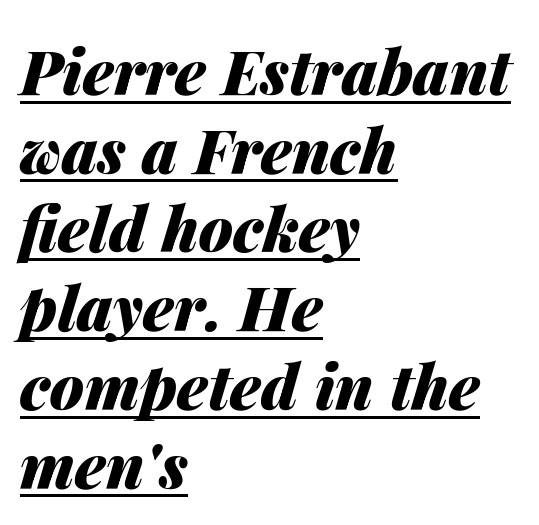
The image shows 62 px heavy type, italic (leaning right); set left-aligned, normal line spacing (1.27x), normal letter spacing, underlined; medium stroke contrast and a medium x-height.
